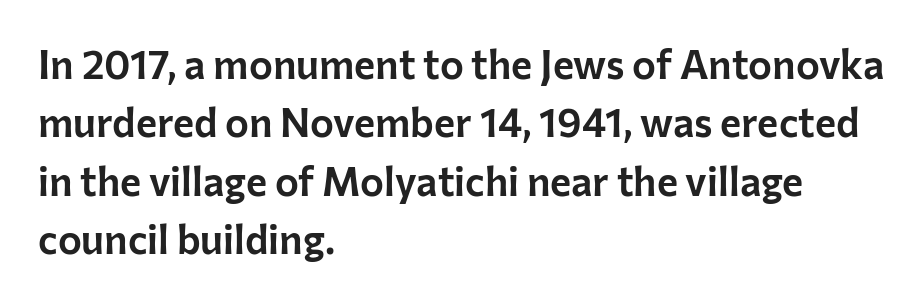
{"serif": "no", "italic": "no", "width": "normal", "stroke_contrast": "low", "x_height": "medium", "monospaced": "no", "underline": "no", "align": "left", "line_spacing": "normal", "line_spacing_ratio": 1.46, "letter_spacing": "normal", "letter_spacing_em": 0.0, "glyph_px": 40}
